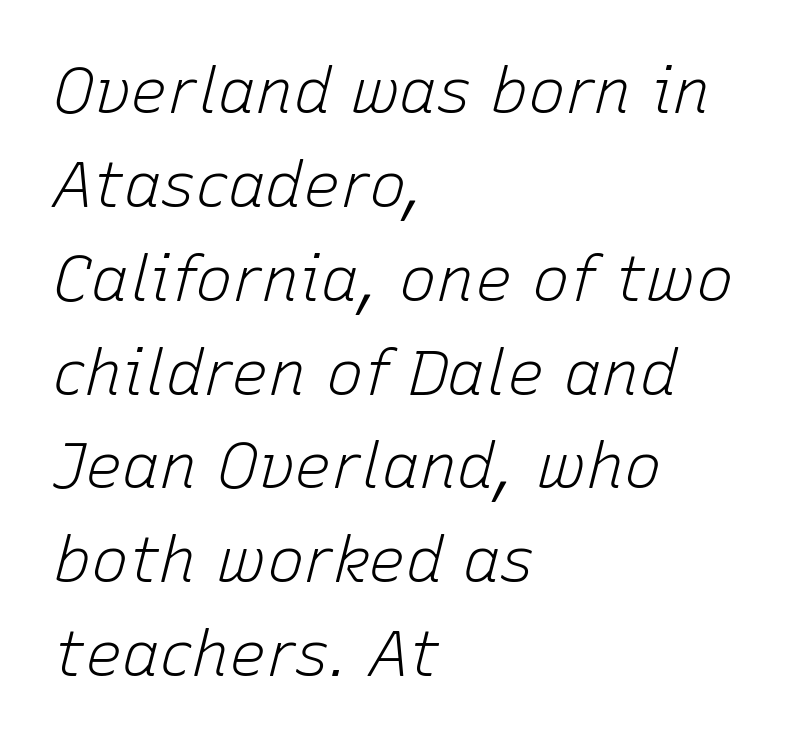
{"italic": "yes", "lean": "right", "slant_degrees": 15, "bold": "no", "weight": "light", "width": "normal", "stroke_contrast": "low", "x_height": "medium", "monospaced": "no", "underline": "no", "align": "left", "line_spacing": "normal", "line_spacing_ratio": 1.49, "letter_spacing": "normal", "letter_spacing_em": 0.0, "glyph_px": 63}
